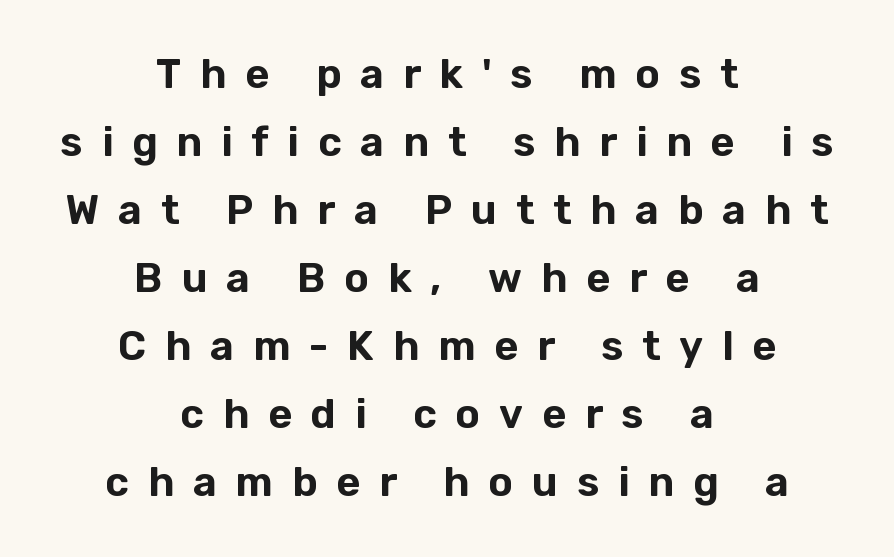
Vertical strokes here are truly vertical. The tracking reads as deliberately expanded to a designer's eye. Think of a printed novel: that variable character pitch is what you see here. The strip under each line holds only bare page. Summary of vertical rhythm: regular, with standard interline spacing.
